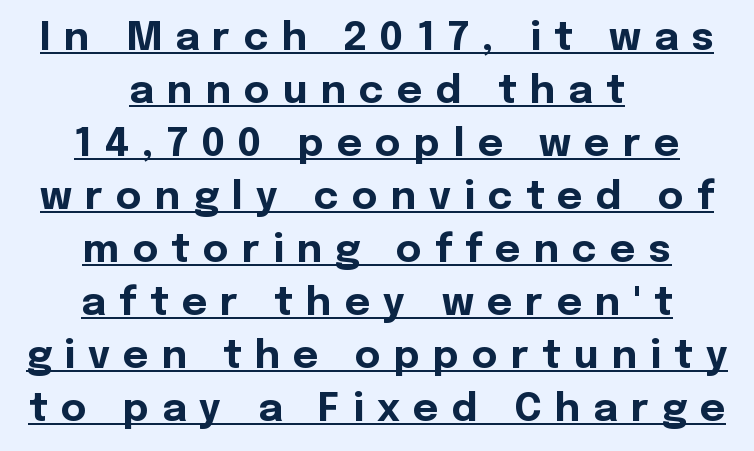
{"serif": "no", "italic": "no", "bold": "yes", "weight": "bold", "width": "normal", "x_height": "medium", "monospaced": "no", "underline": "yes", "align": "center", "line_spacing": "normal", "line_spacing_ratio": 1.36, "letter_spacing": "wide", "letter_spacing_em": 0.34, "glyph_px": 39}
